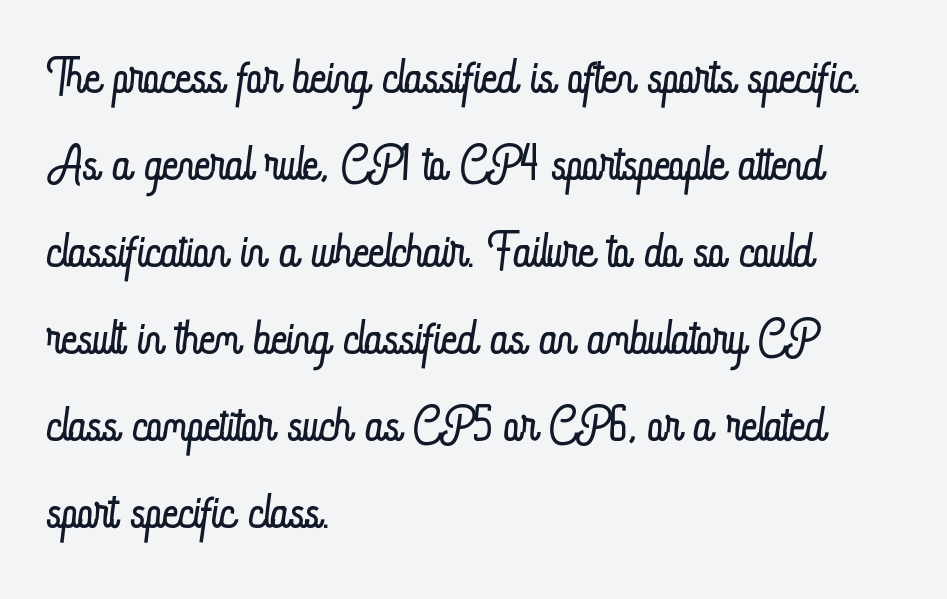
A typesetter would call this leading conventional body-copy spacing. Is the type heavy? It reads as light-to-regular instead. Every row of glyphs begins at an identical x-position on the left. Here the designer chose a conventional face with non-uniform glyph widths.
